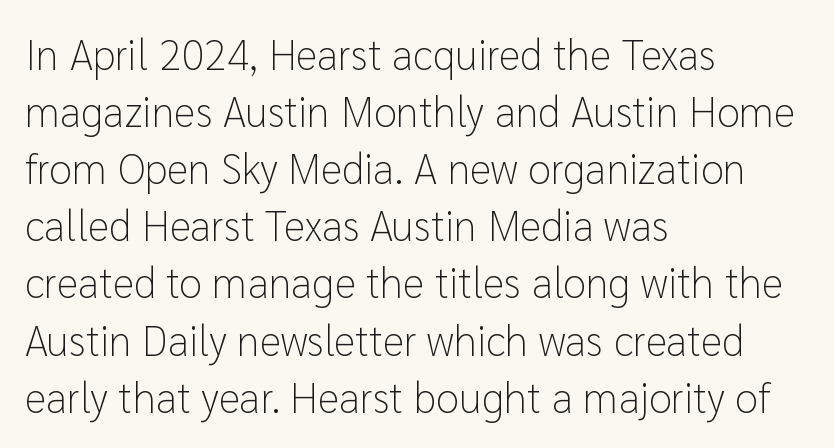
Q: Is the text bold? A: No.
Q: Is the text italic (slanted)? A: No, it is upright.
Q: Is the typeface a serif or a sans-serif typeface? A: Sans-serif.
Q: Is the text underlined? A: No.
Q: How is the paragraph aligned? A: Left-aligned.
Q: Is the spacing between letters normal or unusually wide? A: Normal.
Q: Is the spacing between lines tight, normal or loose? A: Normal.
Q: Width (condensed, normal, or wide)? A: Normal.
Q: Stroke contrast? A: Low.
Q: x-height? A: Medium.
Q: Monospaced? A: No.
